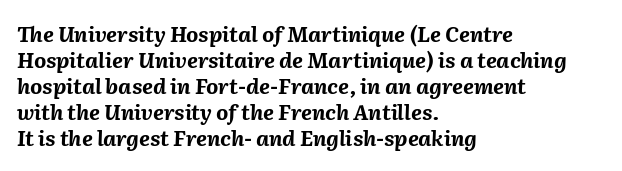
The image shows 21 px bold type, italic (leaning right); set left-aligned, line spacing 1.24x, normal letter spacing, not underlined.
